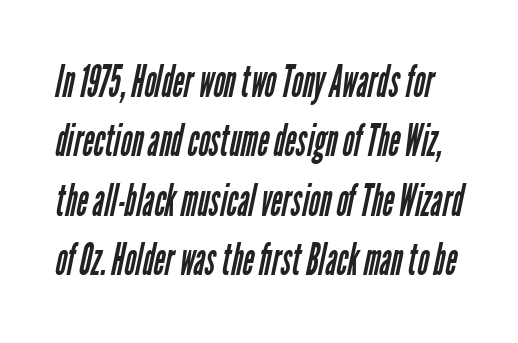
Q: Is the text bold? A: No.
Q: Is the typeface a serif or a sans-serif typeface? A: Sans-serif.
Q: Is the text underlined? A: No.
Q: Is the spacing between letters normal or unusually wide? A: Normal.
Q: Is the spacing between lines tight, normal or loose? A: Normal.
Q: Width (condensed, normal, or wide)? A: Condensed.
Q: Stroke contrast? A: Low.
Q: x-height? A: Medium.
Q: Monospaced? A: No.
